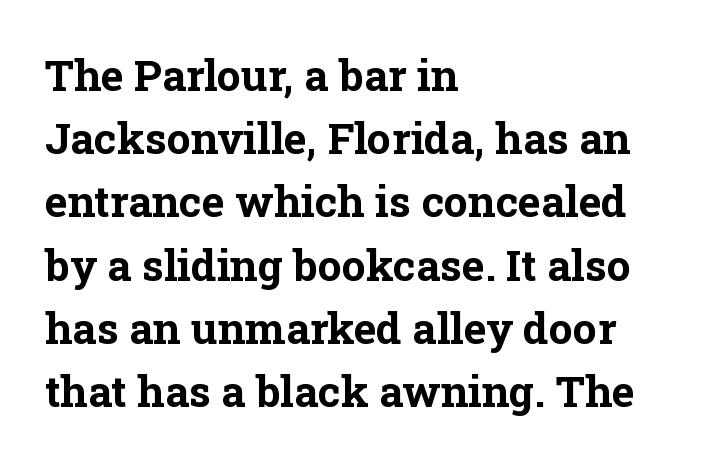
{"serif": "yes", "italic": "no", "bold": "yes", "weight": "bold", "width": "normal", "stroke_contrast": "low", "x_height": "medium", "monospaced": "no", "underline": "no", "align": "left", "line_spacing": "normal", "line_spacing_ratio": 1.47, "letter_spacing": "normal", "letter_spacing_em": 0.0, "glyph_px": 43}
